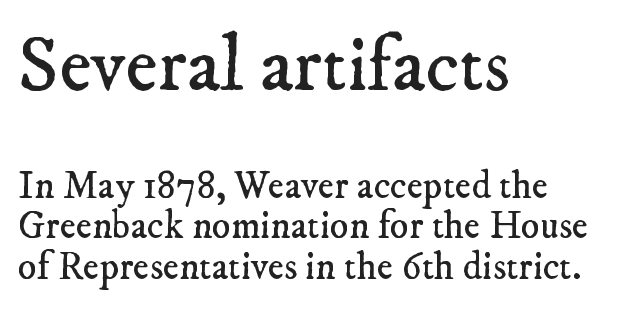
{"serif": "yes", "bold": "no", "weight": "regular", "width": "normal", "stroke_contrast": "low", "x_height": "small", "monospaced": "no", "underline": "no", "align": "left", "line_spacing": "tight", "line_spacing_ratio": 1.04, "letter_spacing": "normal", "letter_spacing_em": 0.0, "larger_block": "first", "size_ratio": 2.0, "glyph_px": 78}
